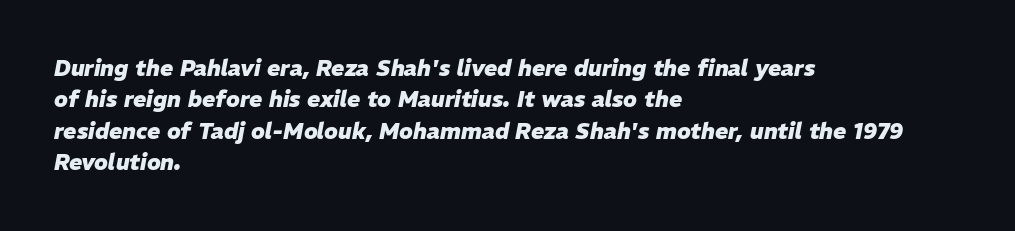
In terms of leading, this rendering sits right in the middle. Would a proofreader flag this as italicized? Yes. Typeset ragged right — the left edge is the straight one. Plenty of ink on the page — the face is bold. A clean baseline with only descenders dipping below it. Glyph-to-glyph distance matches everyday printed text.
